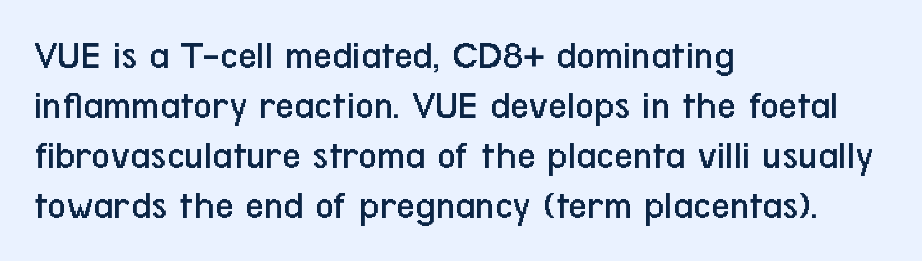
{"serif": "no", "italic": "no", "bold": "no", "weight": "regular", "width": "condensed", "stroke_contrast": "low", "x_height": "medium", "monospaced": "no", "underline": "no", "align": "left", "line_spacing_ratio": 1.22, "letter_spacing": "normal", "letter_spacing_em": 0.0, "glyph_px": 41}
